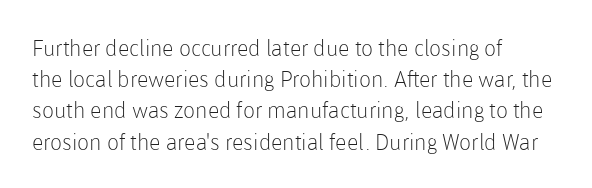
{"italic": "no", "bold": "no", "underline": "no", "align": "left", "line_spacing": "normal", "line_spacing_ratio": 1.42, "letter_spacing": "normal", "letter_spacing_em": 0.0, "glyph_px": 22}
